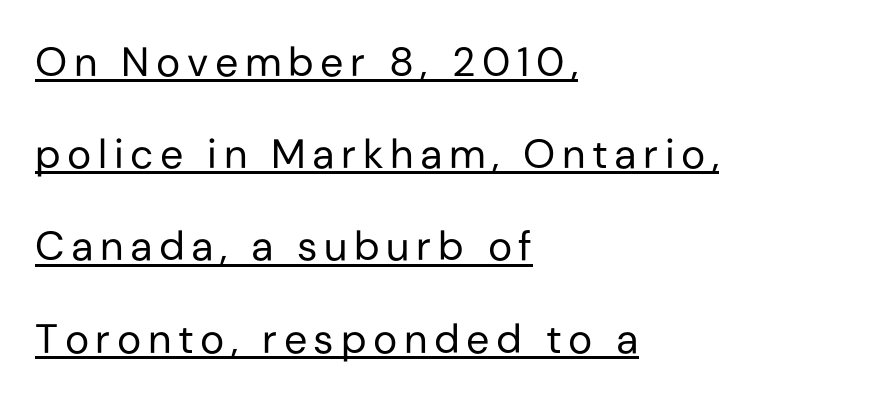
{"serif": "no", "italic": "no", "bold": "no", "weight": "regular", "width": "normal", "stroke_contrast": "low", "x_height": "medium", "monospaced": "no", "underline": "yes", "align": "left", "line_spacing": "loose", "line_spacing_ratio": 2.25, "glyph_px": 41}
